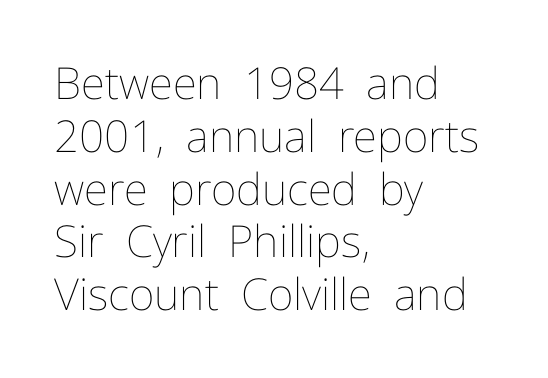
Q: Is the text bold? A: No.
Q: Is the text italic (slanted)? A: No, it is upright.
Q: Is the text underlined? A: No.
Q: How is the paragraph aligned? A: Left-aligned.
Q: Is the spacing between letters normal or unusually wide? A: Normal.
Q: Width (condensed, normal, or wide)? A: Normal.
Q: Stroke contrast? A: Low.
Q: x-height? A: Medium.
Q: Monospaced? A: No.
